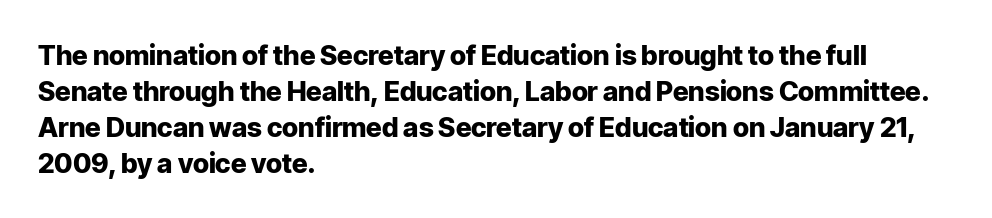
Q: Is the text bold? A: Yes.
Q: Is the text italic (slanted)? A: No, it is upright.
Q: Is the text underlined? A: No.
Q: How is the paragraph aligned? A: Left-aligned.
Q: Is the spacing between letters normal or unusually wide? A: Normal.
Q: Is the spacing between lines tight, normal or loose? A: Normal.
